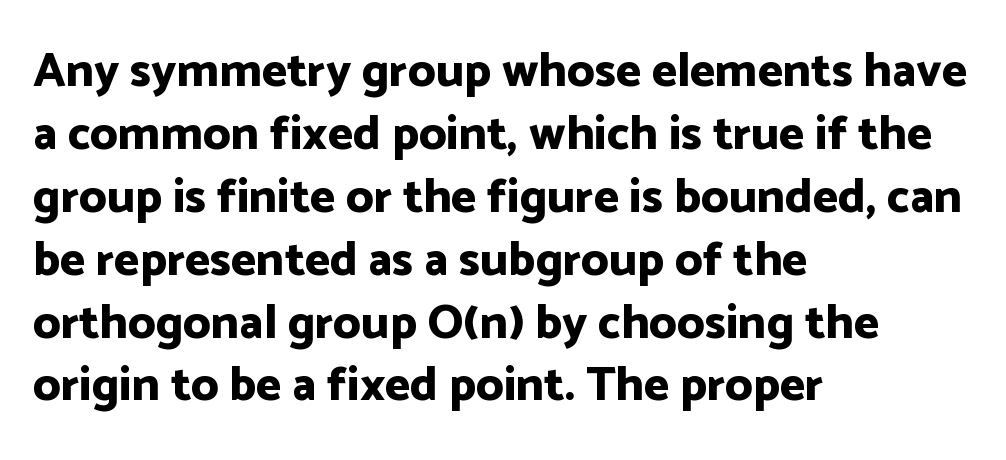
Glance below the letters and you will spot only blank space. Is the block centered? No — it sits flush against the left margin. Short note: letters normally spaced. Each letter keeps its own natural width here, so spacing adapts to shape.
